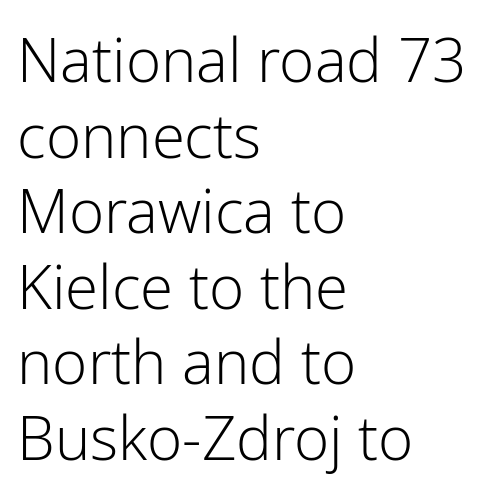
{"serif": "no", "italic": "no", "bold": "no", "weight": "light", "width": "normal", "stroke_contrast": "low", "x_height": "medium", "monospaced": "no", "underline": "no", "align": "left", "line_spacing": "normal", "line_spacing_ratio": 1.26, "letter_spacing": "normal", "letter_spacing_em": 0.0, "glyph_px": 60}
